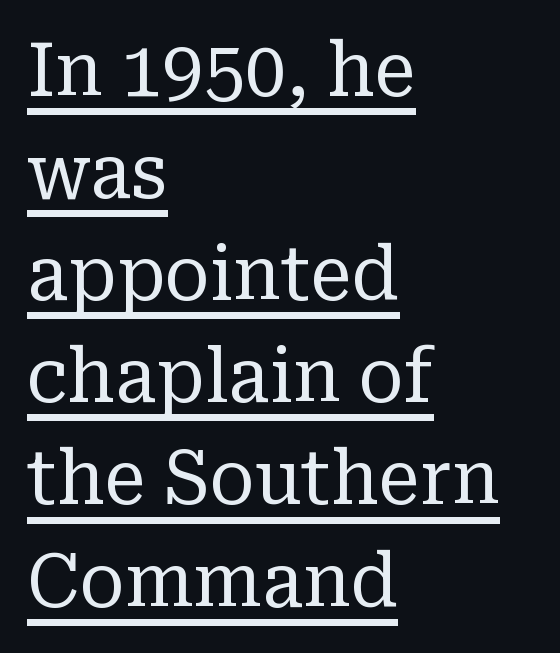
Q: Is the text bold? A: No.
Q: Is the text italic (slanted)? A: No, it is upright.
Q: Is the typeface a serif or a sans-serif typeface? A: Serif.
Q: Is the text underlined? A: Yes.
Q: How is the paragraph aligned? A: Left-aligned.
Q: Is the spacing between letters normal or unusually wide? A: Normal.
Q: Is the spacing between lines tight, normal or loose? A: Normal.
Q: Width (condensed, normal, or wide)? A: Normal.
Q: Stroke contrast? A: Low.
Q: x-height? A: Medium.
Q: Monospaced? A: No.
